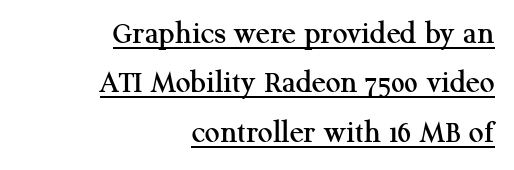
Q: Is the text italic (slanted)? A: No, it is upright.
Q: Is the typeface a serif or a sans-serif typeface? A: Serif.
Q: Is the text underlined? A: Yes.
Q: How is the paragraph aligned? A: Right-aligned.
Q: Is the spacing between letters normal or unusually wide? A: Normal.
Q: Is the spacing between lines tight, normal or loose? A: Normal.
Q: Width (condensed, normal, or wide)? A: Normal.
Q: Stroke contrast? A: Medium.
Q: x-height? A: Medium.
Q: Monospaced? A: No.
